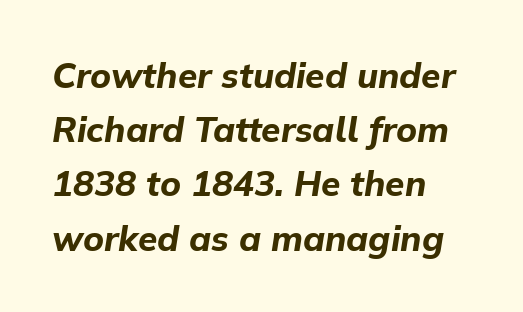
The image shows 35 px bold type, italic (leaning right); set left-aligned, normal line spacing (1.55x), normal letter spacing, not underlined; low stroke contrast and a medium x-height.
